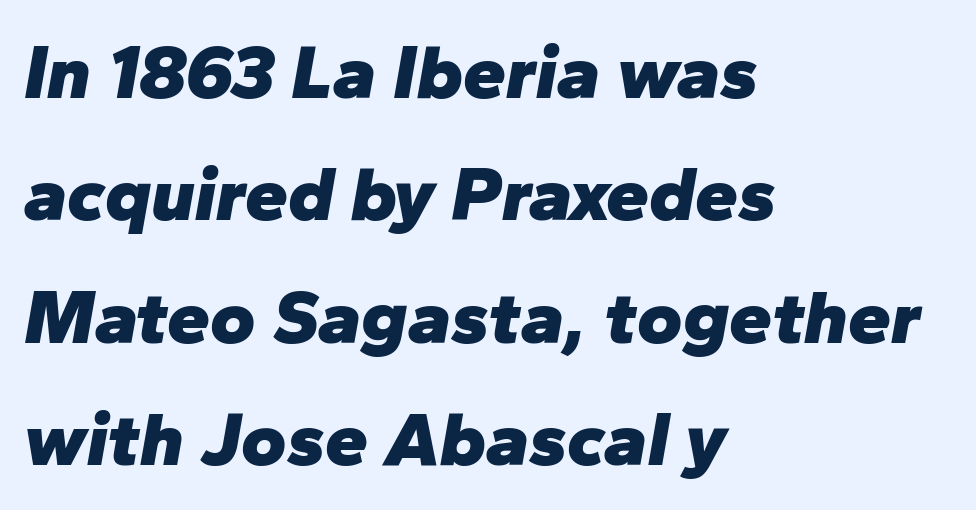
Q: Is the text bold? A: Yes.
Q: Is the text italic (slanted)? A: Yes, it leans right by about 10 degrees.
Q: Is the text underlined? A: No.
Q: How is the paragraph aligned? A: Left-aligned.
Q: Is the spacing between letters normal or unusually wide? A: Normal.
Q: Is the spacing between lines tight, normal or loose? A: Normal.
Q: Width (condensed, normal, or wide)? A: Normal.
Q: Stroke contrast? A: Low.
Q: x-height? A: Medium.
Q: Monospaced? A: No.
